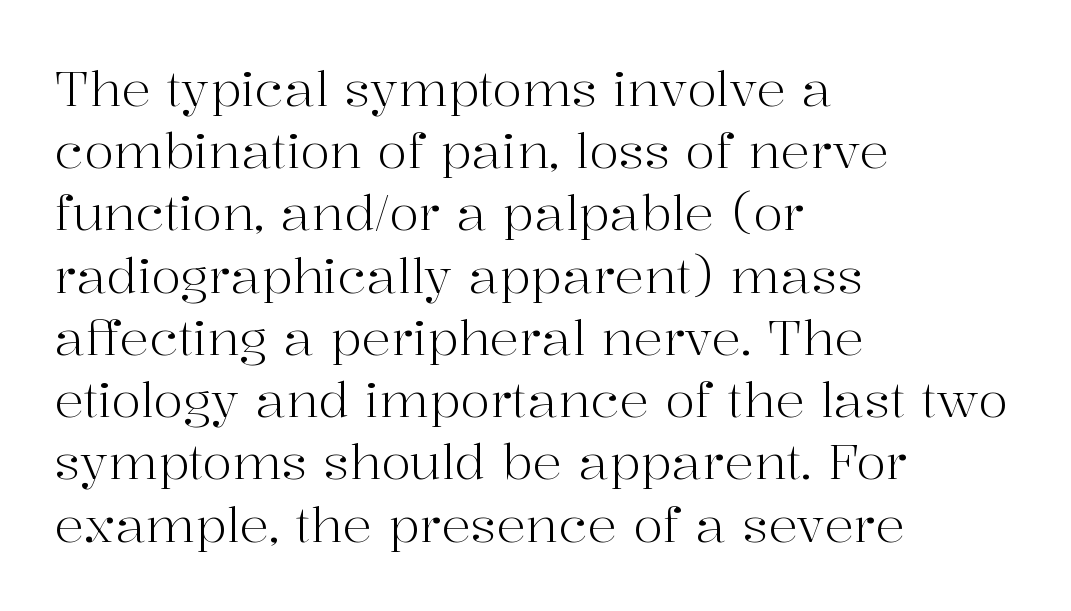
Bare-footed words on every line. Every character sits straight up, as roman type does. Small tapered or slab feet sit at the stroke ends, so this counts as serif. Nothing unusual about the tracking: characters are spaced as the font intends. Looks like regular typesetting: each glyph gets only the width it needs.
